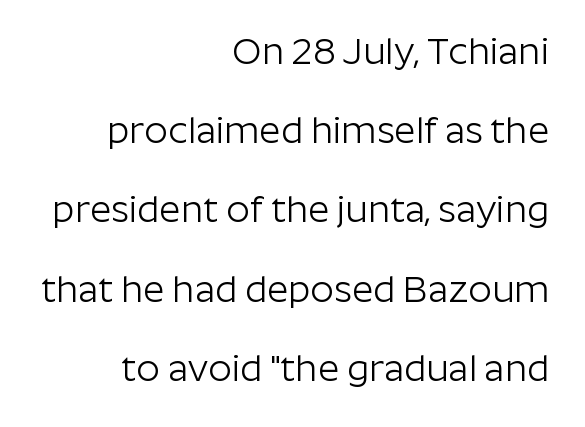
{"serif": "no", "italic": "no", "bold": "no", "weight": "light", "width": "normal", "stroke_contrast": "low", "x_height": "medium", "monospaced": "no", "underline": "no", "align": "right", "line_spacing": "loose", "line_spacing_ratio": 2.14, "letter_spacing": "normal", "letter_spacing_em": 0.0, "glyph_px": 37}
